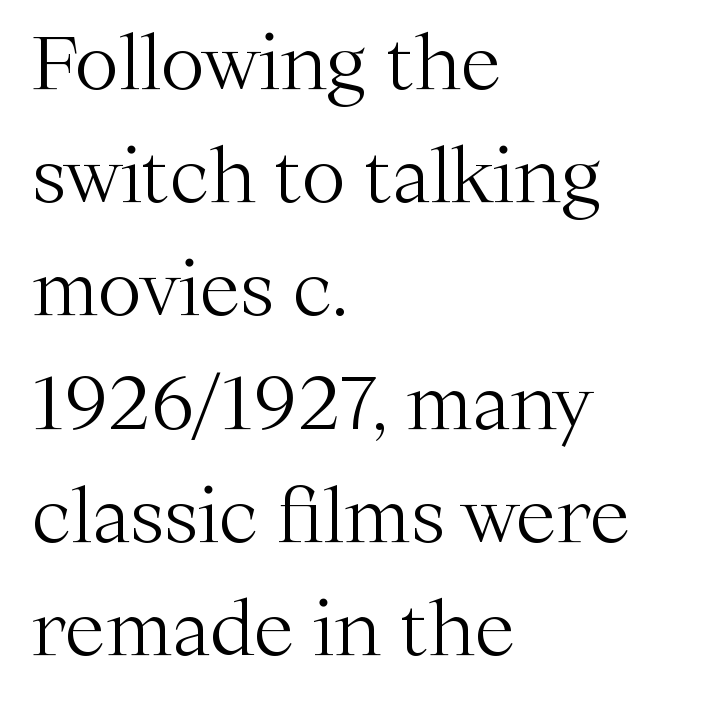
Q: Is the text bold? A: No.
Q: Is the text italic (slanted)? A: No, it is upright.
Q: Is the typeface a serif or a sans-serif typeface? A: Serif.
Q: Is the text underlined? A: No.
Q: How is the paragraph aligned? A: Left-aligned.
Q: Is the spacing between letters normal or unusually wide? A: Normal.
Q: Is the spacing between lines tight, normal or loose? A: Normal.
Q: Width (condensed, normal, or wide)? A: Normal.
Q: Stroke contrast? A: Medium.
Q: x-height? A: Medium.
Q: Monospaced? A: No.
